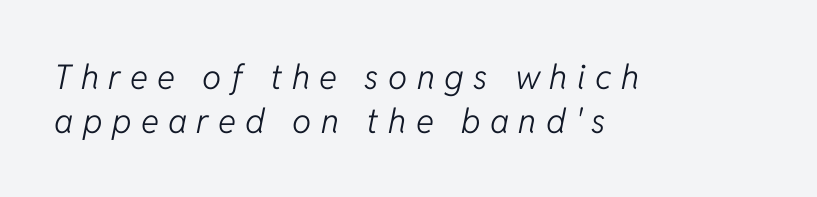
Yep, that's italic — everything's leaning. Varying glyph widths throughout — classic text-font behaviour. Think standard paragraph weight, or any step lighter than that. The paragraph has a hard left edge and a soft right edge.
